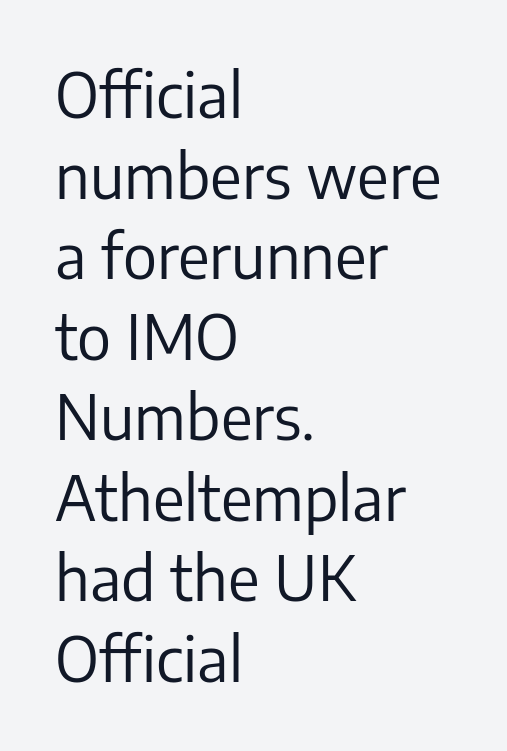
The image shows 61 px regular-weight sans-serif type, upright; set left-aligned, normal line spacing (1.32x), normal letter spacing, not underlined; low stroke contrast and a medium x-height.
